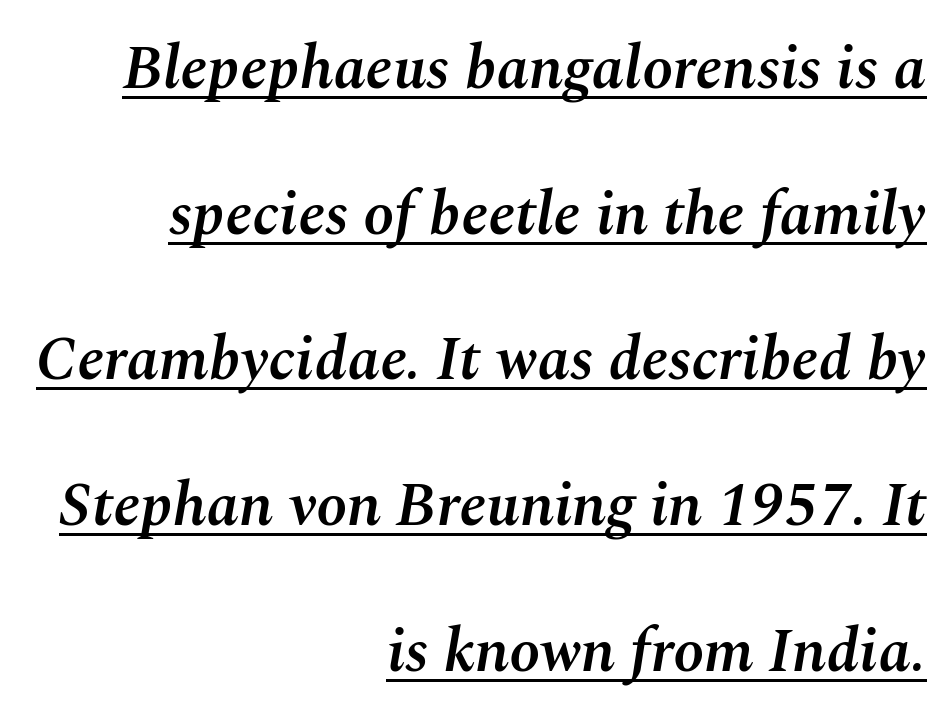
The image shows 62 px semibold type, italic (leaning right); set right-aligned, loose line spacing (2.35x), normal letter spacing, underlined; medium stroke contrast and a medium x-height.
